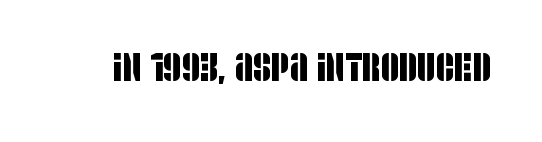
The image shows 40 px condensed sans-serif type; set normal letter spacing, not underlined; low stroke contrast and a large x-height.
